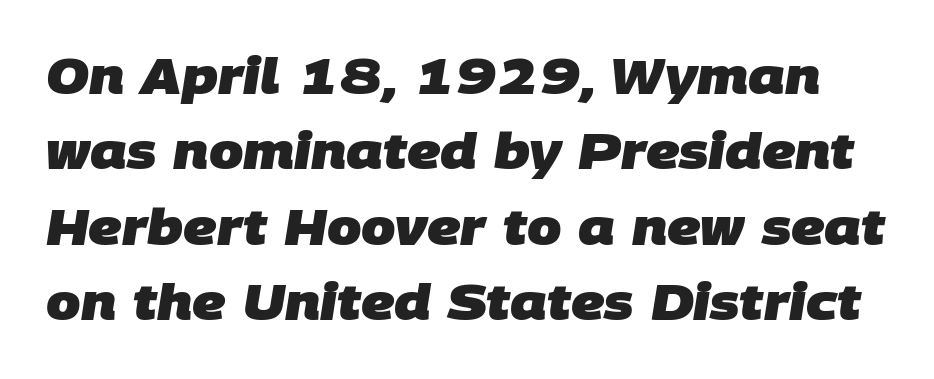
The image shows 49 px heavy sans-serif type; set normal line spacing (1.54x), normal letter spacing, not underlined; low stroke contrast and a large x-height.
